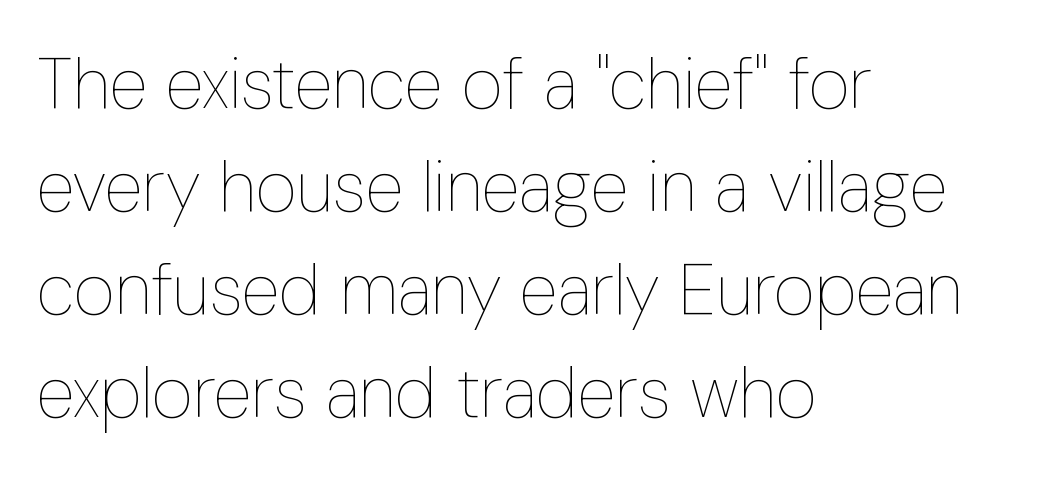
{"italic": "no", "bold": "no", "weight": "thin", "width": "condensed", "stroke_contrast": "low", "x_height": "medium", "monospaced": "no", "underline": "no", "align": "left", "line_spacing": "normal", "line_spacing_ratio": 1.45, "letter_spacing": "normal", "letter_spacing_em": 0.0, "glyph_px": 71}
